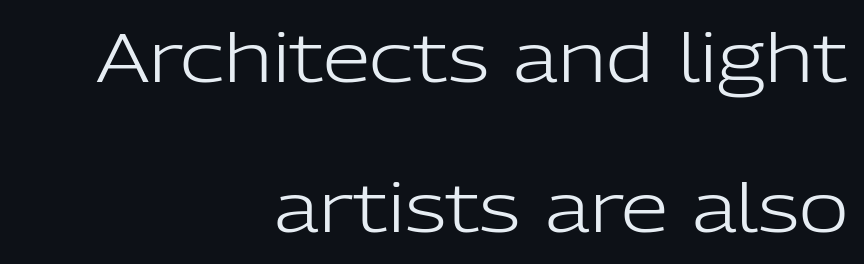
These lines stack with their right ends in a neat column. Is there any slant? The stems are plumb. Spacing between characters is what you'd get straight out of the box. Nothing sits at the stroke ends, so this counts as sans-serif.
